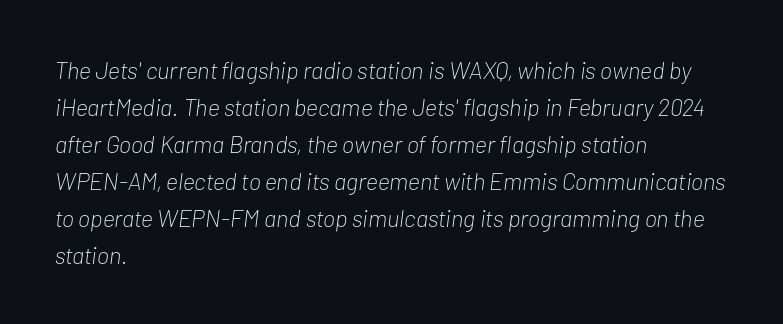
Q: Is the text bold? A: No.
Q: Is the text italic (slanted)? A: Yes, it leans right by about 7 degrees.
Q: Is the text underlined? A: No.
Q: How is the paragraph aligned? A: Left-aligned.
Q: Is the spacing between letters normal or unusually wide? A: Normal.
Q: Is the spacing between lines tight, normal or loose? A: Normal.
